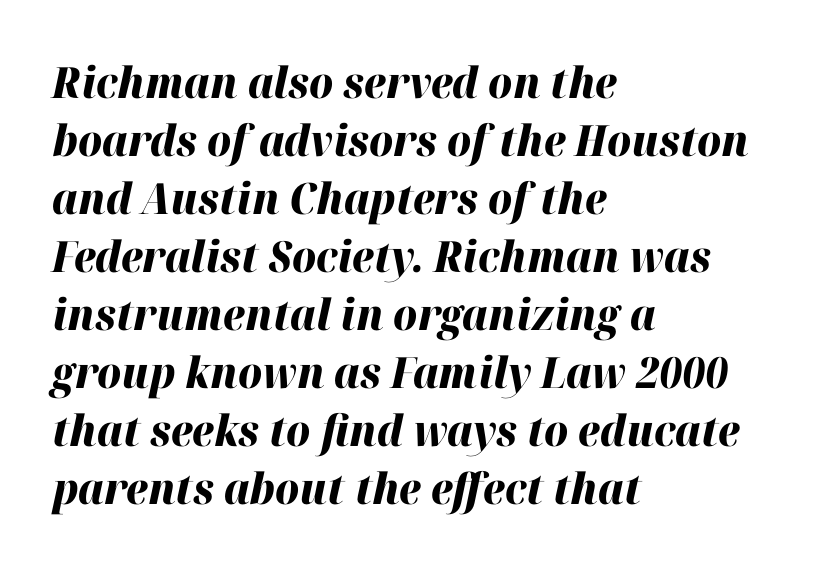
Here the glyphs are tracked normally, forming tight word shapes. Line beginnings align vertically; line endings do not. Style check: oblique. Looks like regular typesetting: each glyph gets only the width it needs.
